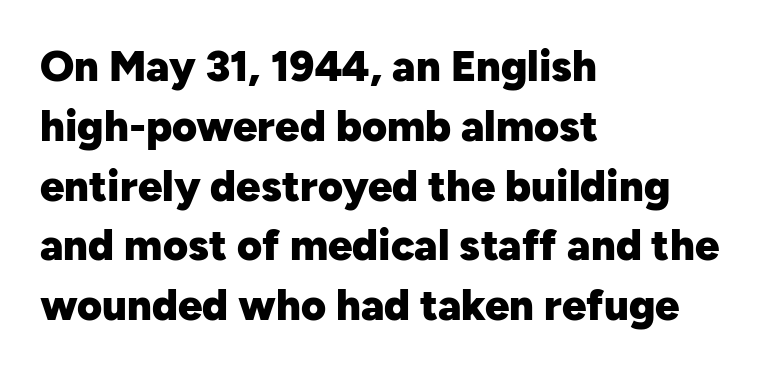
The image shows 43 px heavy sans-serif type, upright; set left-aligned, normal line spacing (1.39x), normal letter spacing, not underlined; low stroke contrast and a medium x-height.
